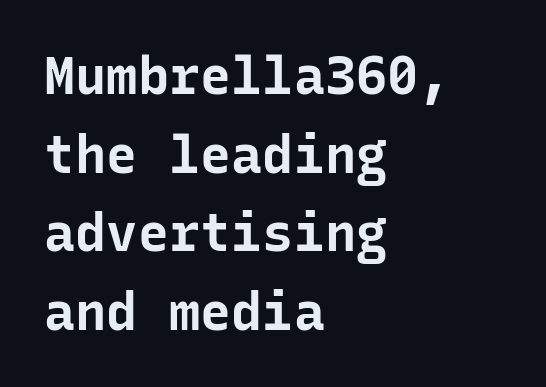
The image shows 52 px bold sans-serif type, upright, monospaced; set left-aligned, normal line spacing (1.51x), normal letter spacing, not underlined; low stroke contrast and a medium x-height.
